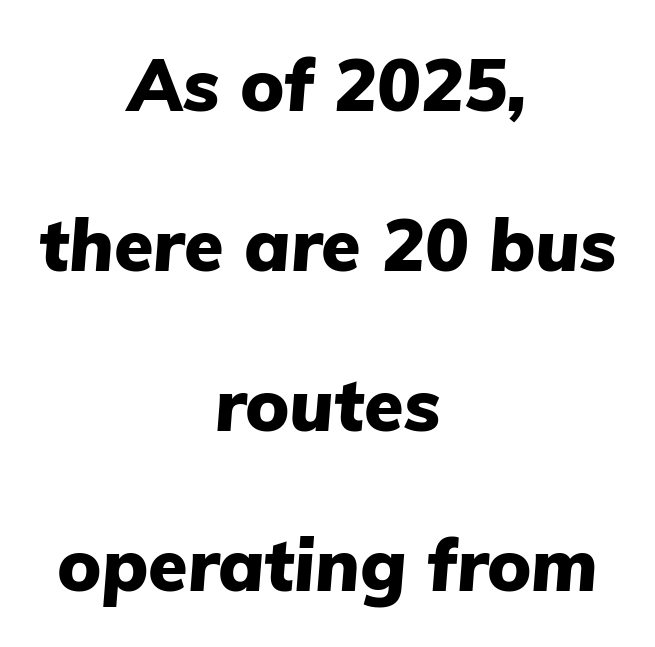
Q: Is the text bold? A: Yes.
Q: Is the text italic (slanted)? A: Yes, it leans right by about 5 degrees.
Q: Is the text underlined? A: No.
Q: How is the paragraph aligned? A: Centered.
Q: Is the spacing between letters normal or unusually wide? A: Normal.
Q: Is the spacing between lines tight, normal or loose? A: Loose.
Q: Width (condensed, normal, or wide)? A: Normal.
Q: Stroke contrast? A: Low.
Q: x-height? A: Medium.
Q: Monospaced? A: No.
